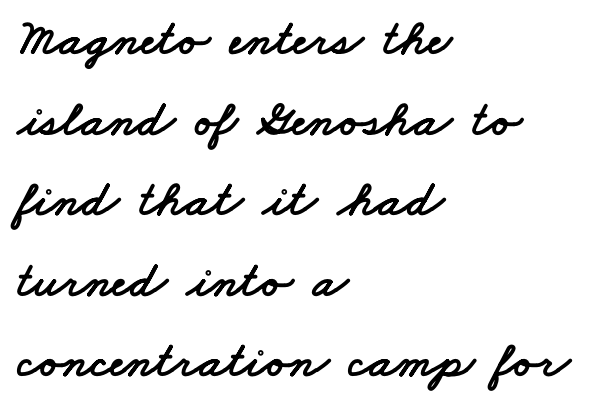
Q: Is the typeface a serif or a sans-serif typeface? A: Sans-serif.
Q: Is the text underlined? A: No.
Q: How is the paragraph aligned? A: Left-aligned.
Q: Is the spacing between letters normal or unusually wide? A: Normal.
Q: Is the spacing between lines tight, normal or loose? A: Normal.
Q: Width (condensed, normal, or wide)? A: Wide.
Q: Stroke contrast? A: Low.
Q: x-height? A: Small.
Q: Monospaced? A: No.
